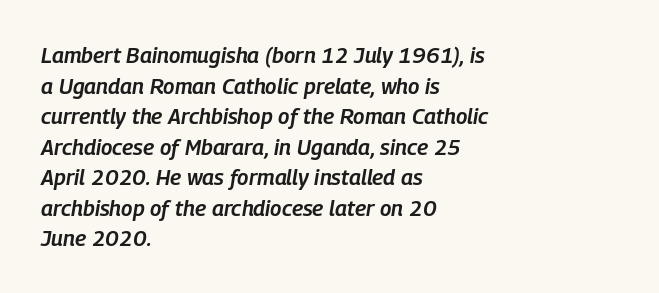
Standard letterfit; no display-style spreading of the glyphs. Unmarked baselines from the first word to the last. The space between consecutive lines is moderate. Each glyph is drawn with semibold strokes, heavier than normal yet not fully bold.
